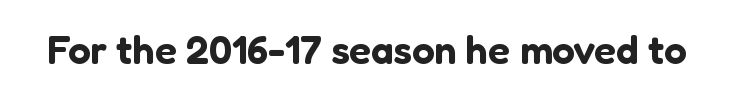
Every stem runs plumb, perpendicular to the baseline. The foot of each line stays bare and open. Here the designer chose a conventional face with non-uniform glyph widths. This rendering leaves character spacing at its baseline value.
